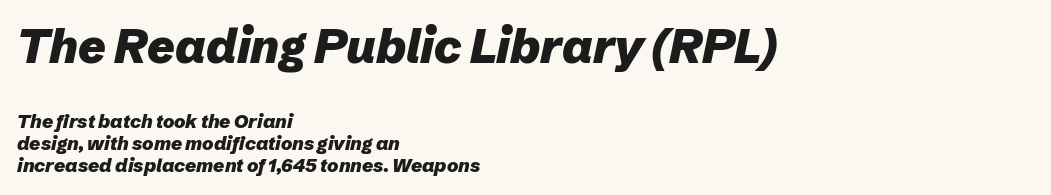
Q: Is the text bold? A: Yes.
Q: Is the text italic (slanted)? A: Yes, it leans right by about 12 degrees.
Q: Is the text underlined? A: No.
Q: How is the paragraph aligned? A: Left-aligned.
Q: Is the spacing between letters normal or unusually wide? A: Normal.
Q: Which block of text is set in a larger size, the first (top) or the second (bottom)? A: The first (top) one.
Q: Width (condensed, normal, or wide)? A: Normal.
Q: Stroke contrast? A: Low.
Q: x-height? A: Medium.
Q: Monospaced? A: No.
